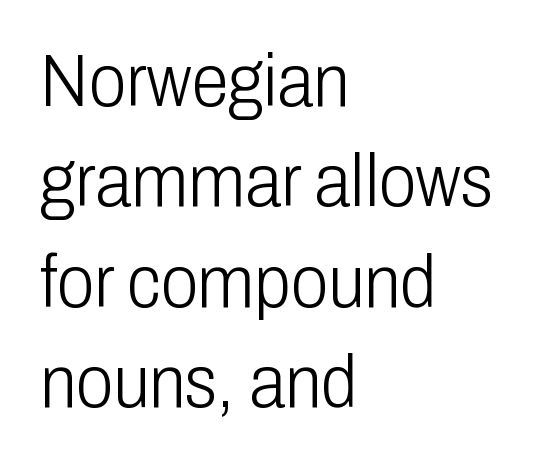
Q: Is the text bold? A: No.
Q: Is the text italic (slanted)? A: No, it is upright.
Q: Is the typeface a serif or a sans-serif typeface? A: Sans-serif.
Q: Is the text underlined? A: No.
Q: How is the paragraph aligned? A: Left-aligned.
Q: Is the spacing between letters normal or unusually wide? A: Normal.
Q: Is the spacing between lines tight, normal or loose? A: Normal.
Q: Width (condensed, normal, or wide)? A: Condensed.
Q: Stroke contrast? A: Low.
Q: x-height? A: Medium.
Q: Monospaced? A: No.
